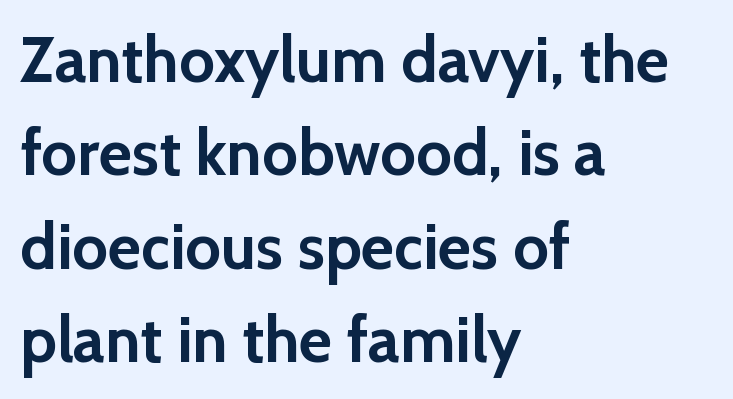
The letters stand straight up with perfectly vertical stems. The string is rendered with underlining switched off. Line starts are locked; line ends wander. These lines carry a lot of weight — the face is fully bold.
